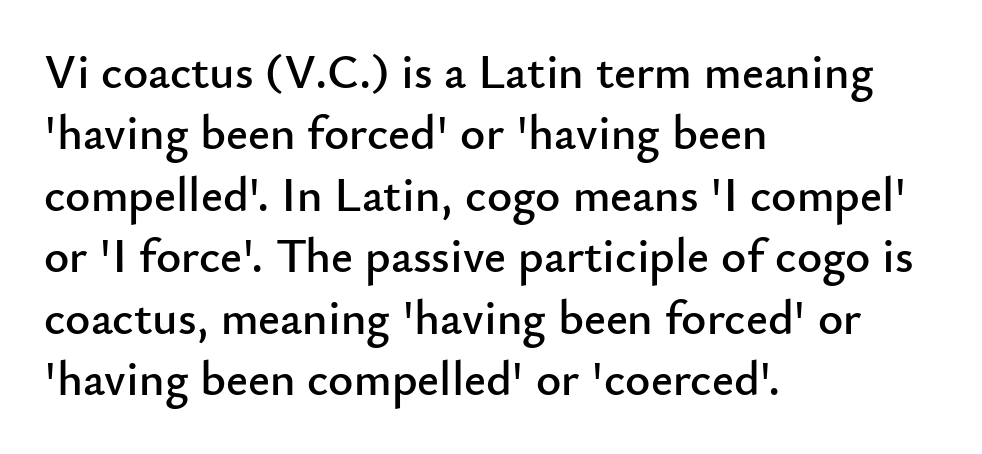
Q: Is the text italic (slanted)? A: No, it is upright.
Q: Is the typeface a serif or a sans-serif typeface? A: Sans-serif.
Q: Is the text underlined? A: No.
Q: How is the paragraph aligned? A: Left-aligned.
Q: Is the spacing between letters normal or unusually wide? A: Normal.
Q: Is the spacing between lines tight, normal or loose? A: Normal.
Q: Width (condensed, normal, or wide)? A: Normal.
Q: Stroke contrast? A: Low.
Q: x-height? A: Small.
Q: Monospaced? A: No.
